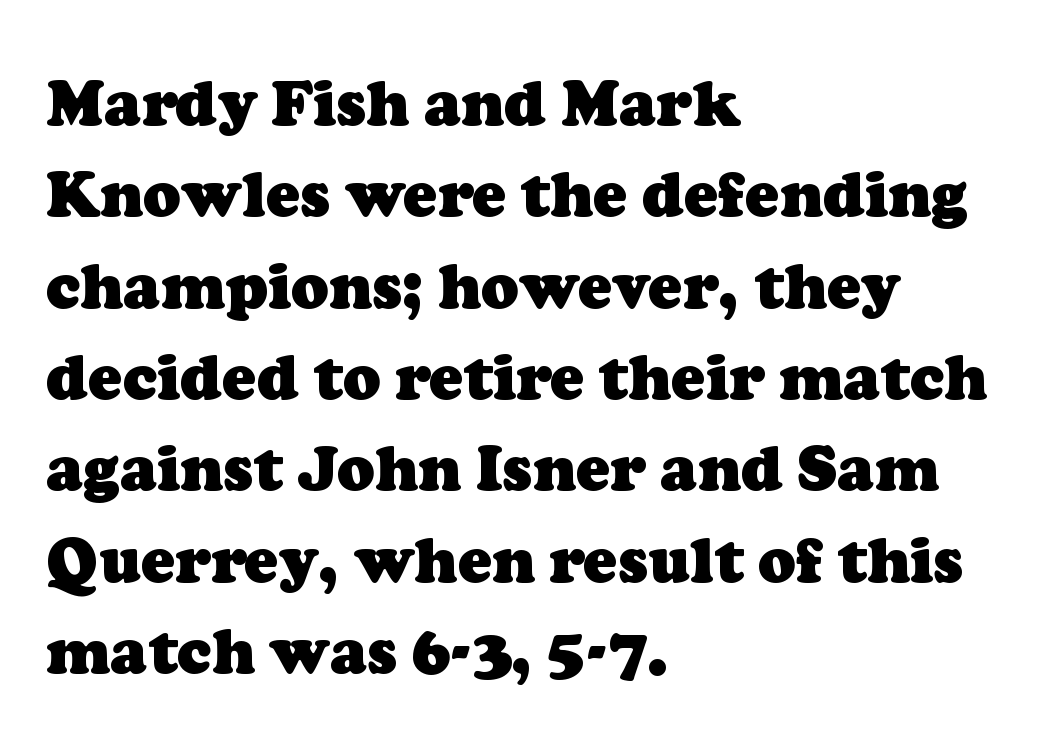
This rendering employs a face with finishing strokes, i.e., a serif. Character widths vary here, with narrow letters taking less room than wide ones. The letters sit at their default tracking, neither squeezed nor spread. What's the leading like? Ordinary, nothing unusual. The glyphs have the mass of a bold cut. Casual observation: everything's shoved over to the left.
